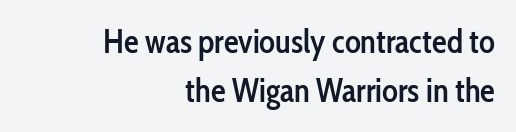
Q: Is the text bold? A: Semi-bold.
Q: Is the text italic (slanted)? A: No, it is upright.
Q: Is the typeface a serif or a sans-serif typeface? A: Sans-serif.
Q: Is the text underlined? A: No.
Q: How is the paragraph aligned? A: Right-aligned.
Q: Is the spacing between letters normal or unusually wide? A: Normal.
Q: Is the spacing between lines tight, normal or loose? A: Normal.
Q: Width (condensed, normal, or wide)? A: Condensed.
Q: Stroke contrast? A: Low.
Q: x-height? A: Medium.
Q: Monospaced? A: No.
